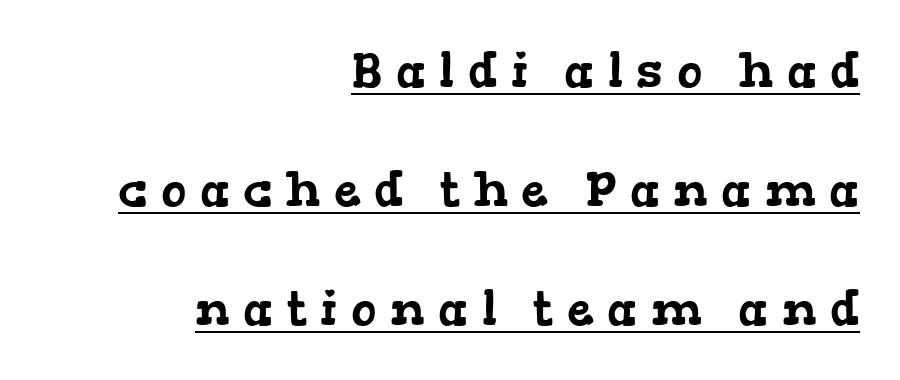
{"serif": "yes", "width": "wide", "stroke_contrast": "low", "x_height": "medium", "monospaced": "no", "underline": "yes", "align": "right", "line_spacing": "loose", "line_spacing_ratio": 2.48, "letter_spacing": "wide", "letter_spacing_em": 0.28, "glyph_px": 48}
